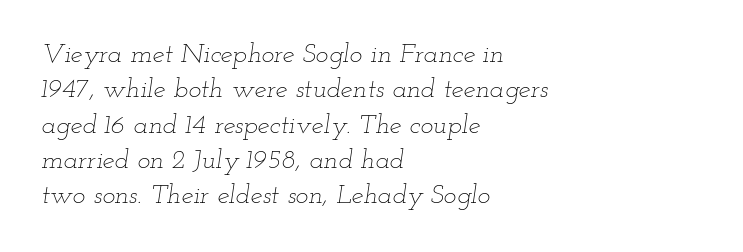
The image shows 27 px text type, italic (leaning right); set left-aligned, normal line spacing (1.31x), normal letter spacing, not underlined.
